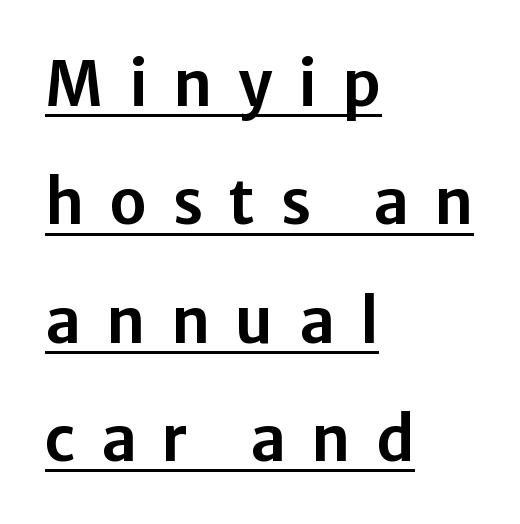
{"serif": "no", "italic": "no", "width": "normal", "stroke_contrast": "low", "x_height": "medium", "monospaced": "no", "underline": "yes", "align": "left", "line_spacing": "loose", "line_spacing_ratio": 1.94, "letter_spacing": "wide", "letter_spacing_em": 0.42, "glyph_px": 61}
